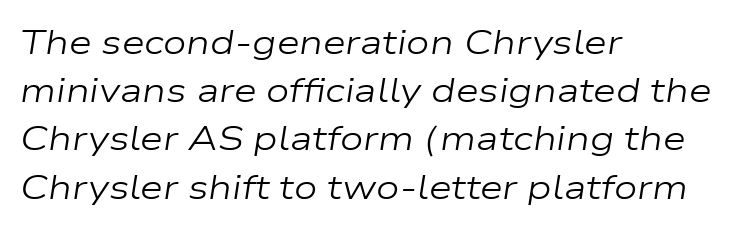
{"italic": "yes", "lean": "right", "slant_degrees": 9, "bold": "no", "weight": "regular", "width": "wide", "stroke_contrast": "low", "x_height": "medium", "monospaced": "no", "underline": "no", "align": "left", "line_spacing": "normal", "line_spacing_ratio": 1.46, "letter_spacing": "normal", "letter_spacing_em": 0.0, "glyph_px": 33}
